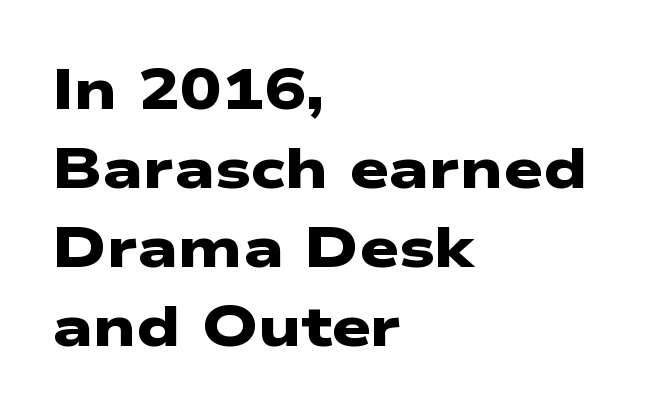
Q: Is the text bold? A: Yes.
Q: Is the typeface a serif or a sans-serif typeface? A: Sans-serif.
Q: Is the text underlined? A: No.
Q: How is the paragraph aligned? A: Left-aligned.
Q: Is the spacing between letters normal or unusually wide? A: Normal.
Q: Is the spacing between lines tight, normal or loose? A: Normal.
Q: Width (condensed, normal, or wide)? A: Wide.
Q: Stroke contrast? A: Low.
Q: x-height? A: Medium.
Q: Monospaced? A: No.
